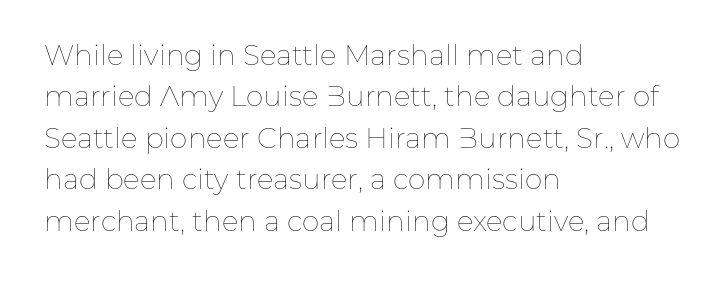
The image shows 28 px thin type, upright; set left-aligned, normal line spacing (1.48x), normal letter spacing, not underlined; low stroke contrast and a medium x-height.
